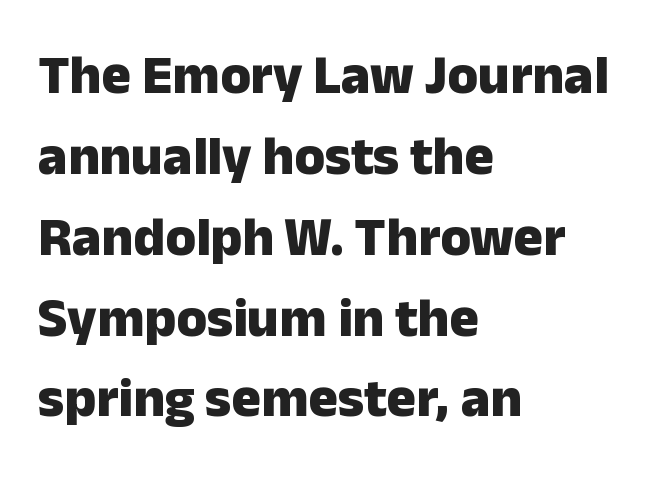
{"serif": "no", "italic": "no", "bold": "yes", "weight": "heavy", "width": "normal", "stroke_contrast": "low", "x_height": "medium", "monospaced": "no", "underline": "no", "align": "left", "line_spacing": "normal", "line_spacing_ratio": 1.47, "letter_spacing": "normal", "letter_spacing_em": 0.0, "glyph_px": 55}
